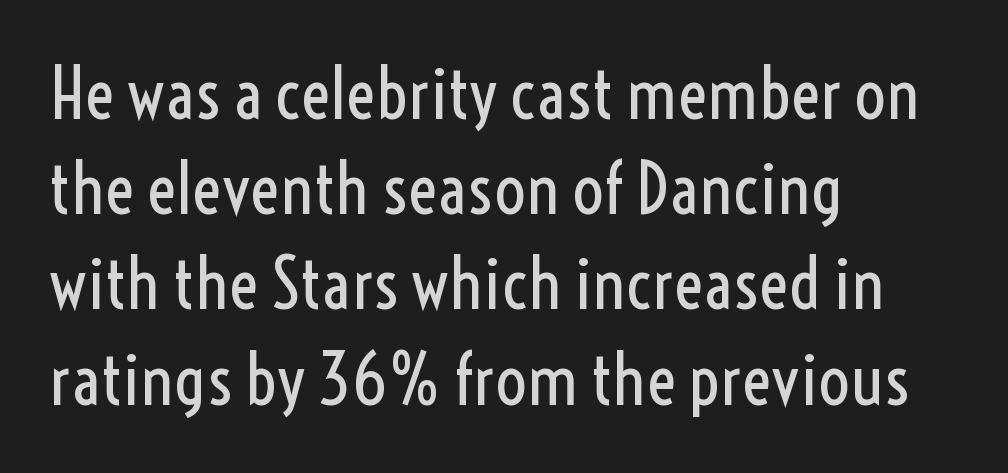
Compared with a centered layout, this one pins lines to the left instead. The vertical gap from one line to the next is medium. Here the designer chose a conventional face with non-uniform glyph widths. The letters sit at their default tracking, neither squeezed nor spread.
